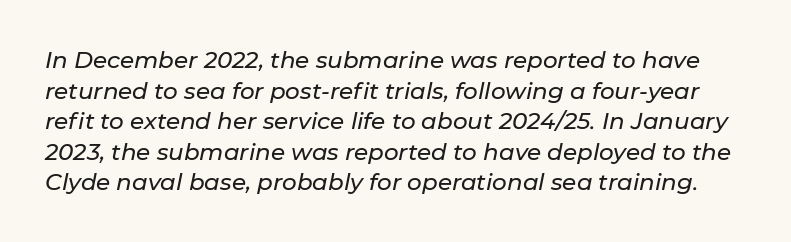
The image shows 23 px text type, italic (leaning right); set normal line spacing (1.33x), normal letter spacing, not underlined.
